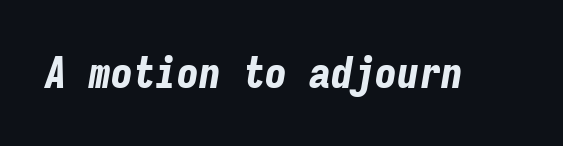
The image shows 44 px bold, condensed type, italic (leaning right), monospaced; set normal letter spacing, not underlined; low stroke contrast and a medium x-height.
